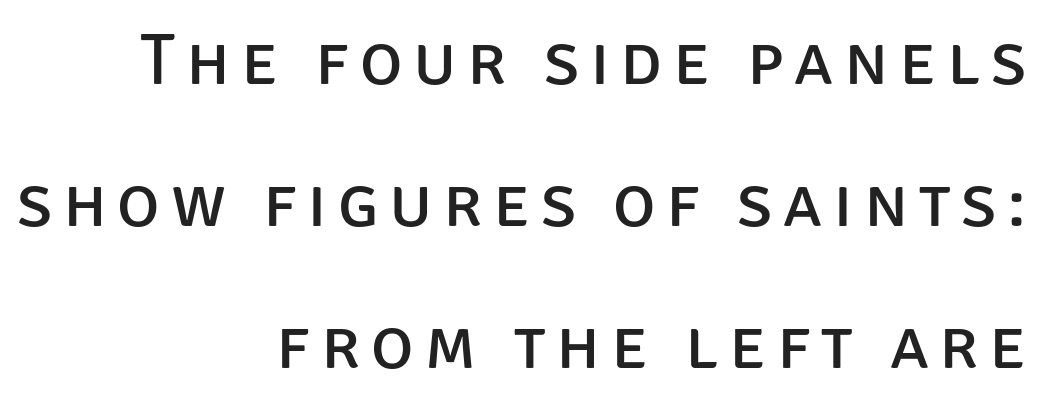
Q: Is the text bold? A: No.
Q: Is the text italic (slanted)? A: No, it is upright.
Q: Is the typeface a serif or a sans-serif typeface? A: Sans-serif.
Q: Is the text underlined? A: No.
Q: How is the paragraph aligned? A: Right-aligned.
Q: Is the spacing between lines tight, normal or loose? A: Loose.
Q: Width (condensed, normal, or wide)? A: Normal.
Q: Stroke contrast? A: Low.
Q: x-height? A: Large.
Q: Monospaced? A: No.
